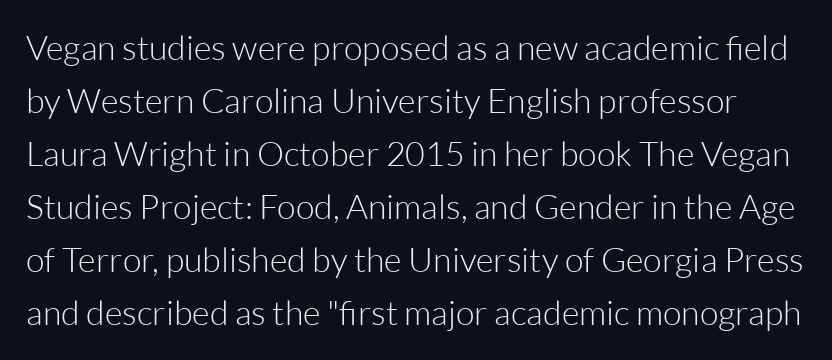
Q: Is the text bold? A: No.
Q: Is the text italic (slanted)? A: No, it is upright.
Q: Is the typeface a serif or a sans-serif typeface? A: Sans-serif.
Q: Is the text underlined? A: No.
Q: Is the spacing between letters normal or unusually wide? A: Normal.
Q: Is the spacing between lines tight, normal or loose? A: Normal.
Q: Width (condensed, normal, or wide)? A: Normal.
Q: Stroke contrast? A: Low.
Q: x-height? A: Medium.
Q: Monospaced? A: No.
